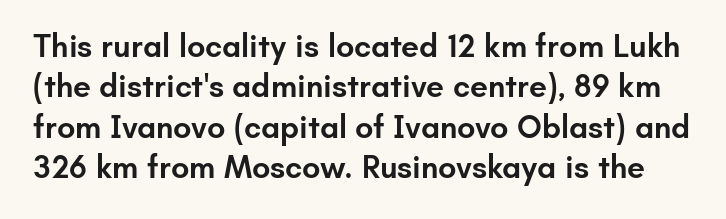
Q: Is the text bold? A: Semi-bold.
Q: Is the text italic (slanted)? A: No, it is upright.
Q: Is the typeface a serif or a sans-serif typeface? A: Sans-serif.
Q: Is the text underlined? A: No.
Q: Is the spacing between letters normal or unusually wide? A: Normal.
Q: Is the spacing between lines tight, normal or loose? A: Normal.
Q: Width (condensed, normal, or wide)? A: Normal.
Q: Stroke contrast? A: Low.
Q: x-height? A: Small.
Q: Monospaced? A: No.
